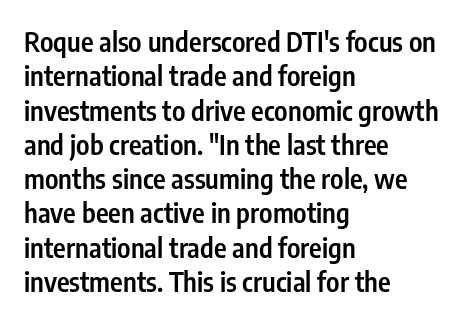
{"italic": "no", "bold": "semi", "underline": "no", "align": "left", "line_spacing": "normal", "line_spacing_ratio": 1.27, "letter_spacing": "normal", "letter_spacing_em": 0.0, "glyph_px": 27}
